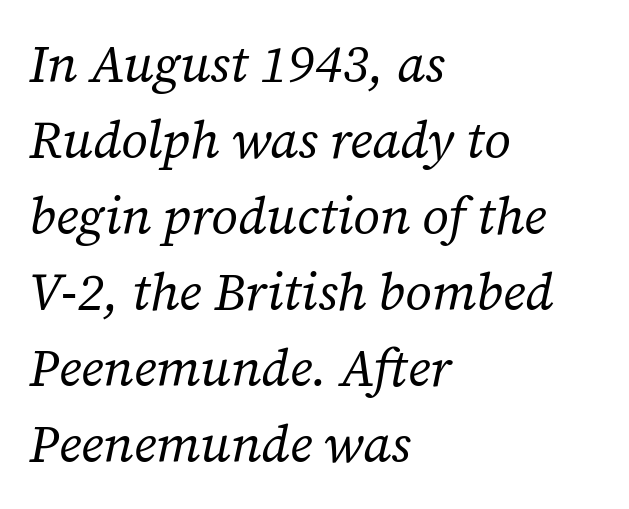
Q: Is the text bold? A: No.
Q: Is the text italic (slanted)? A: Yes, it leans right by about 12 degrees.
Q: Is the typeface a serif or a sans-serif typeface? A: Serif.
Q: Is the text underlined? A: No.
Q: How is the paragraph aligned? A: Left-aligned.
Q: Is the spacing between letters normal or unusually wide? A: Normal.
Q: Is the spacing between lines tight, normal or loose? A: Normal.
Q: Width (condensed, normal, or wide)? A: Normal.
Q: Stroke contrast? A: Low.
Q: x-height? A: Medium.
Q: Monospaced? A: No.
